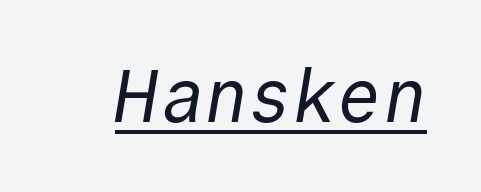
{"serif": "no", "bold": "no", "weight": "regular", "width": "normal", "x_height": "medium", "monospaced": "yes", "underline": "yes", "letter_spacing": "normal", "letter_spacing_em": 0.0, "glyph_px": 74}
